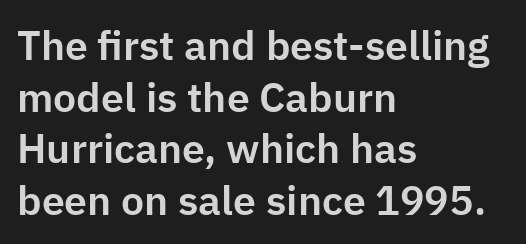
{"serif": "no", "italic": "no", "width": "normal", "stroke_contrast": "low", "x_height": "medium", "monospaced": "no", "underline": "no", "align": "left", "line_spacing": "normal", "line_spacing_ratio": 1.26, "letter_spacing": "normal", "letter_spacing_em": 0.0, "glyph_px": 41}
